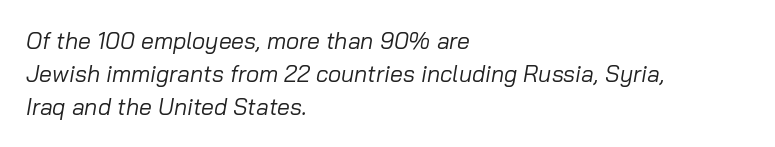
Plain, unruled lines of type. Vertically, the passage feels balanced, rows spaced as you'd expect. Nobody touched the tracking dial on this one. The paragraph has a hard left edge and a soft right edge. The cut favours lightness, reaching ordinary text weight at its darkest. The letters are slanted; this is an italic face.
